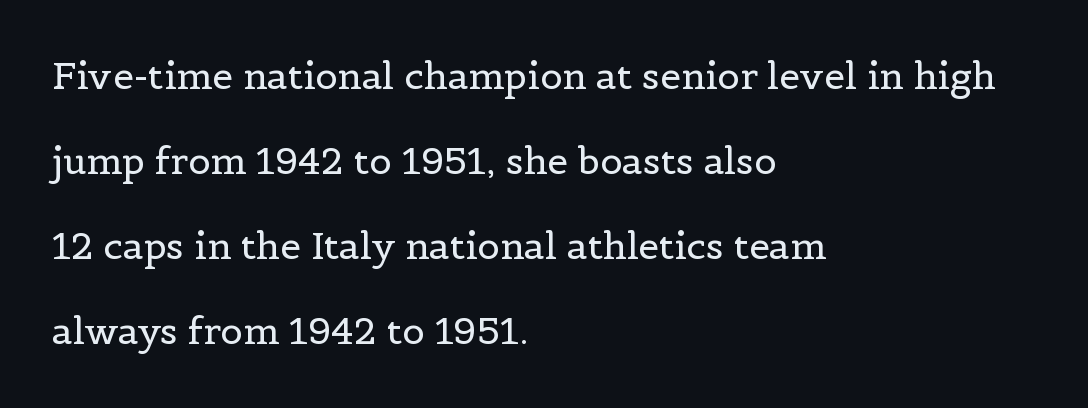
{"serif": "yes", "italic": "no", "bold": "no", "weight": "regular", "width": "normal", "x_height": "medium", "monospaced": "no", "underline": "no", "align": "left", "line_spacing": "loose", "line_spacing_ratio": 2.3, "letter_spacing": "normal", "letter_spacing_em": 0.0, "glyph_px": 37}
